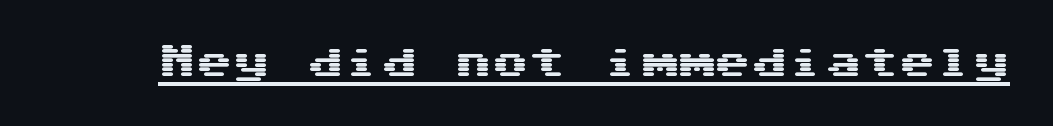
{"serif": "no", "italic": "no", "width": "wide", "stroke_contrast": "medium", "x_height": "medium", "underline": "yes", "letter_spacing": "normal", "letter_spacing_em": 0.0, "glyph_px": 37}
